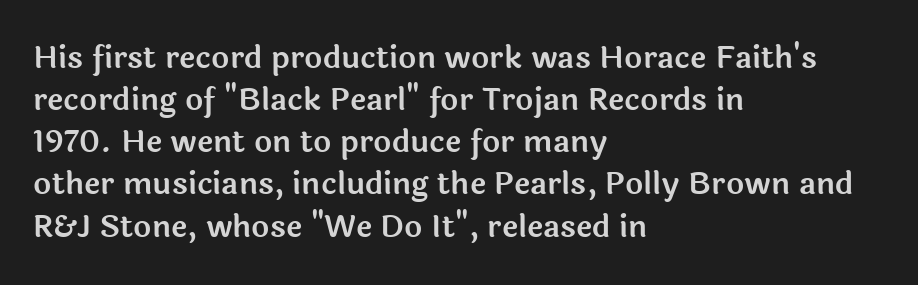
{"serif": "no", "italic": "no", "width": "normal", "x_height": "medium", "monospaced": "no", "underline": "no", "align": "left", "line_spacing": "normal", "line_spacing_ratio": 1.36, "letter_spacing": "normal", "letter_spacing_em": 0.0, "glyph_px": 31}
